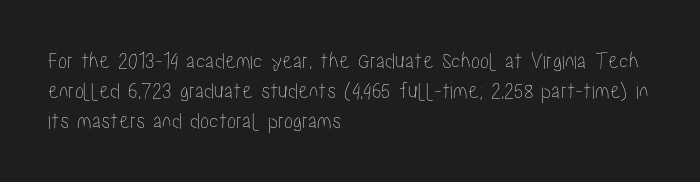
{"italic": "no", "underline": "no", "align": "left", "line_spacing": "normal", "line_spacing_ratio": 1.26, "letter_spacing": "normal", "letter_spacing_em": 0.0, "glyph_px": 24}
